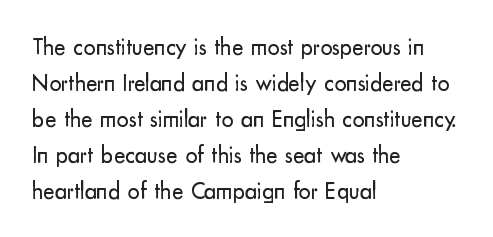
There is no visible air inserted between adjacent glyphs. The rendering anchors every line to the left-hand side. Counters stay open thanks to moderate or lighter strokes. Is there much room between lines? A standard amount, neither cramped nor airy. Type without underlining.
